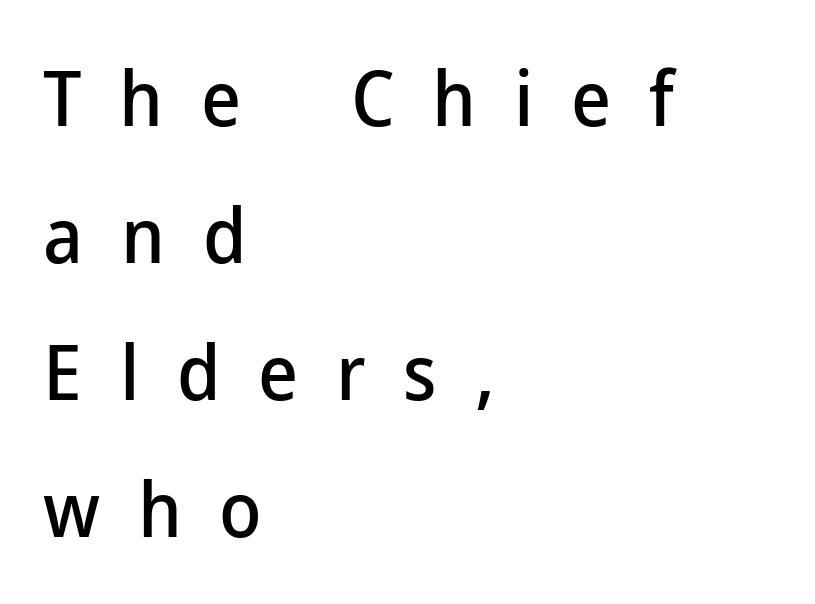
{"serif": "no", "italic": "no", "width": "normal", "stroke_contrast": "low", "x_height": "medium", "monospaced": "no", "underline": "no", "align": "left", "line_spacing_ratio": 1.78, "letter_spacing": "wide", "letter_spacing_em": 0.49, "glyph_px": 77}
